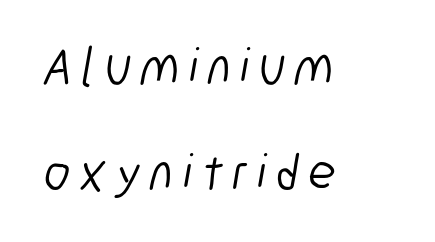
{"serif": "no", "bold": "no", "weight": "light", "width": "condensed", "stroke_contrast": "low", "x_height": "medium", "monospaced": "no", "underline": "no", "align": "left", "line_spacing": "loose", "line_spacing_ratio": 2.04, "glyph_px": 52}
